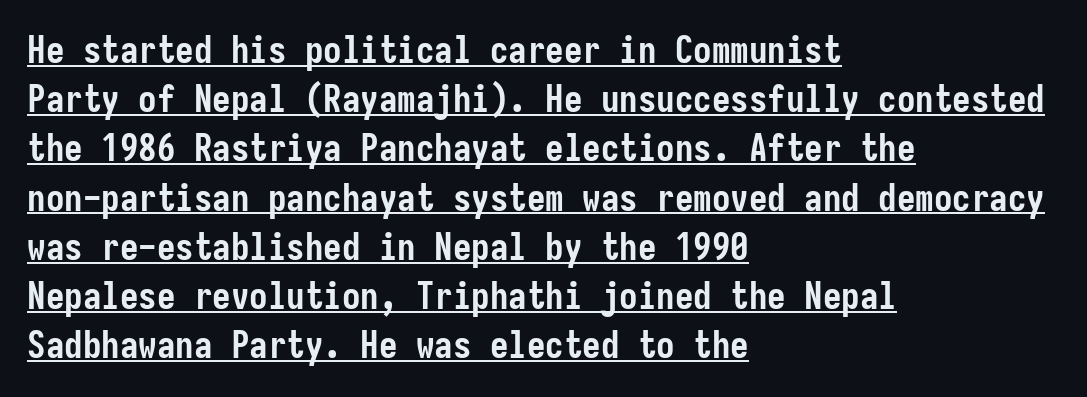
Q: Is the text bold? A: Yes.
Q: Is the text italic (slanted)? A: No, it is upright.
Q: Is the typeface a serif or a sans-serif typeface? A: Sans-serif.
Q: Is the text underlined? A: Yes.
Q: How is the paragraph aligned? A: Left-aligned.
Q: Is the spacing between letters normal or unusually wide? A: Normal.
Q: Is the spacing between lines tight, normal or loose? A: Normal.
Q: Width (condensed, normal, or wide)? A: Condensed.
Q: Stroke contrast? A: Low.
Q: x-height? A: Medium.
